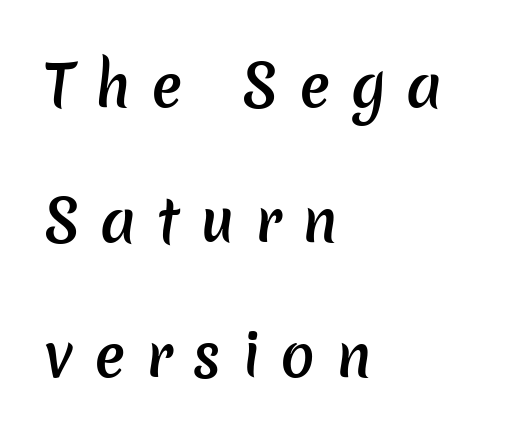
Has an underline been added? It has not. Short note: letters widely spaced. If you drew a ruler down the left edge, every line would touch it. Observe the absence of serifs on each vertical stroke in this sample.
